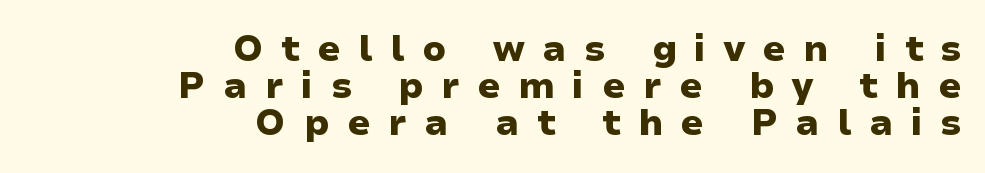
Only glyphs here, with clear space below each row. Unlike italic type, these characters show no tilt at all. As a designer I'd log this as weight 700, bold. The face used here is a sans, in the tradition of grotesques and geometrics. The setting favours the right margin, as signatures and pull-quotes sometimes do. The passage shown is typed in a proportional face where columns would drift.
